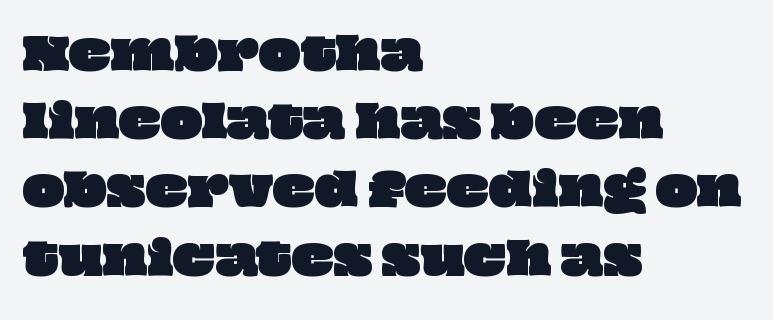
{"width": "wide", "stroke_contrast": "low", "x_height": "large", "monospaced": "no", "underline": "no", "align": "left", "line_spacing": "normal", "line_spacing_ratio": 1.55, "letter_spacing": "normal", "letter_spacing_em": 0.0, "glyph_px": 44}
